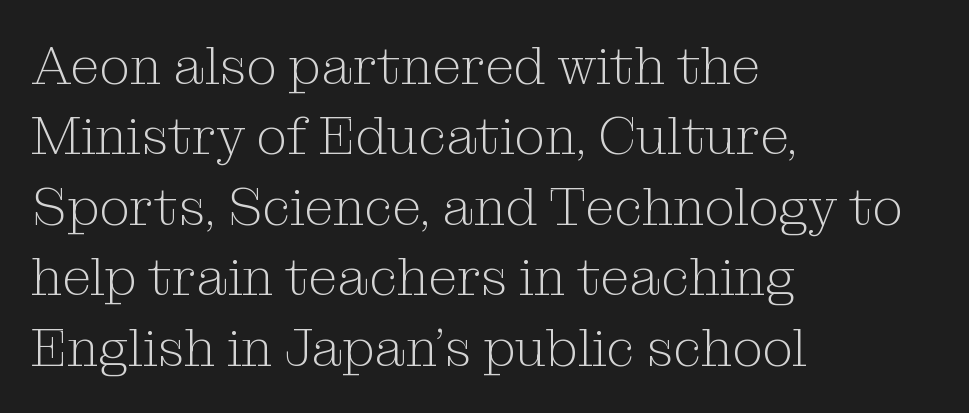
{"serif": "yes", "italic": "no", "bold": "no", "weight": "light", "width": "normal", "stroke_contrast": "medium", "x_height": "medium", "monospaced": "no", "underline": "no", "align": "left", "line_spacing": "normal", "line_spacing_ratio": 1.33, "letter_spacing": "normal", "letter_spacing_em": 0.0, "glyph_px": 53}
